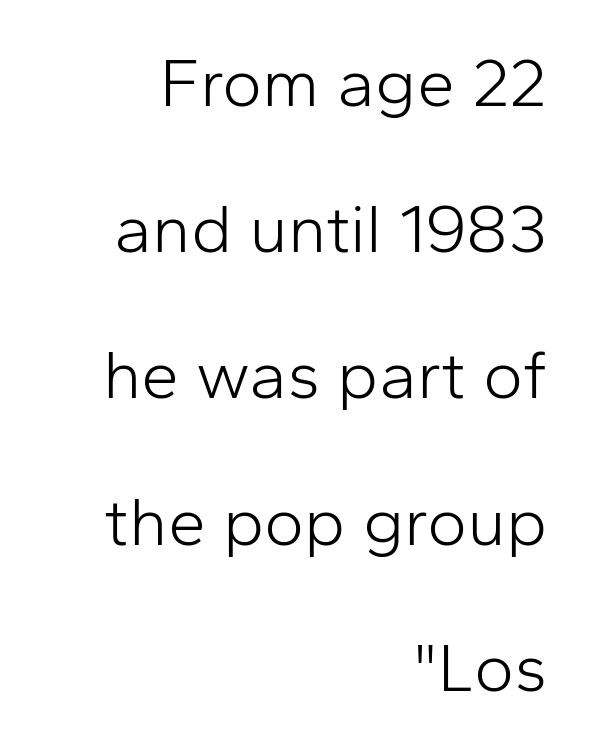
Nothing heavy about these letters — not bold at all. The line-height multiplier appears high, well above default. Does the lettering tilt? It doesn't — this is upright. The text block is weighted toward the right margin, trailing off unevenly leftward. Check where the strokes stop: nothing finishes them off — pure sans. This rendering features lettering with no underline.
